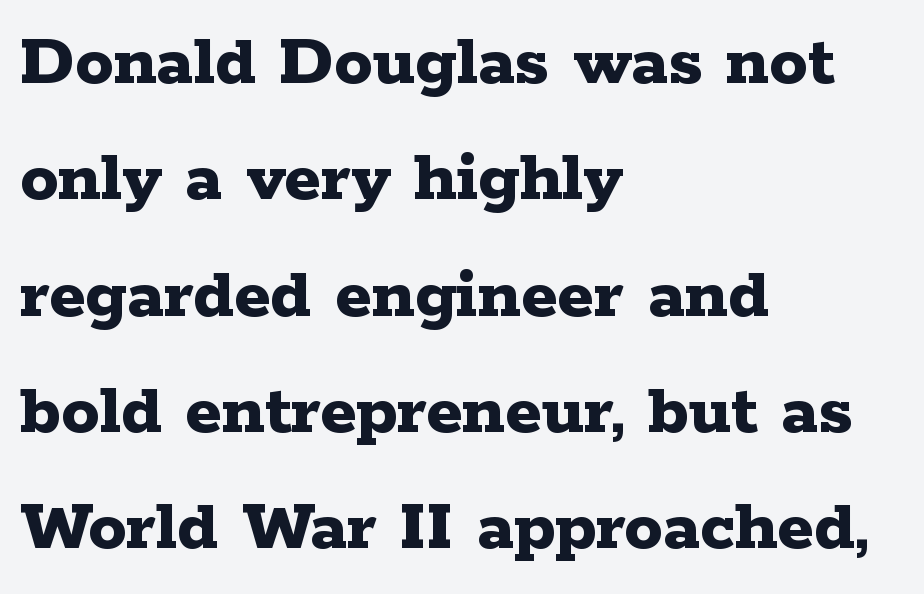
The image shows 76 px bold, wide serif type, upright; set left-aligned, normal line spacing (1.53x), normal letter spacing, not underlined; low stroke contrast and a medium x-height.
